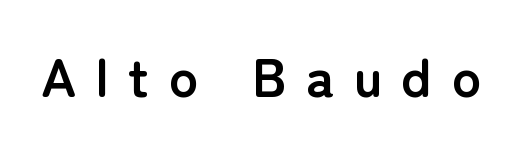
Q: Is the text bold? A: Yes.
Q: Is the text italic (slanted)? A: No, it is upright.
Q: Is the typeface a serif or a sans-serif typeface? A: Sans-serif.
Q: Is the text underlined? A: No.
Q: Is the spacing between letters normal or unusually wide? A: Unusually wide.
Q: Width (condensed, normal, or wide)? A: Normal.
Q: Stroke contrast? A: Low.
Q: x-height? A: Medium.
Q: Monospaced? A: No.
